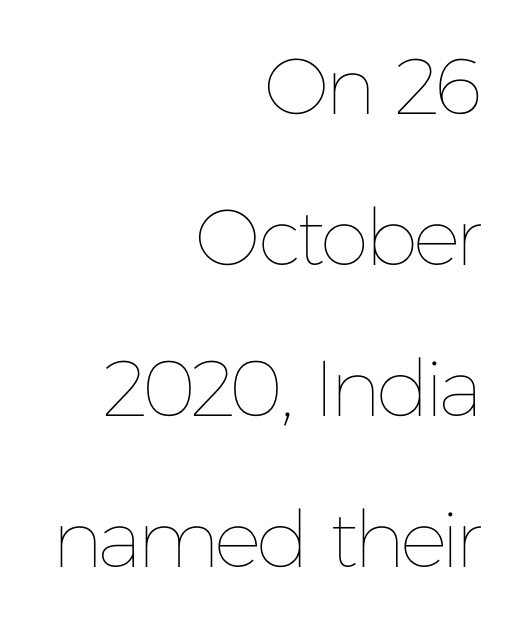
Q: Is the text bold? A: No.
Q: Is the text italic (slanted)? A: No, it is upright.
Q: Is the text underlined? A: No.
Q: How is the paragraph aligned? A: Right-aligned.
Q: Is the spacing between letters normal or unusually wide? A: Normal.
Q: Is the spacing between lines tight, normal or loose? A: Loose.
Q: Width (condensed, normal, or wide)? A: Normal.
Q: Stroke contrast? A: Low.
Q: x-height? A: Medium.
Q: Monospaced? A: No.
